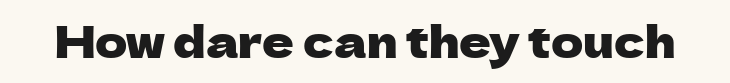
{"serif": "no", "italic": "no", "width": "normal", "stroke_contrast": "low", "x_height": "medium", "monospaced": "no", "underline": "no", "letter_spacing": "normal", "letter_spacing_em": 0.0, "glyph_px": 44}
